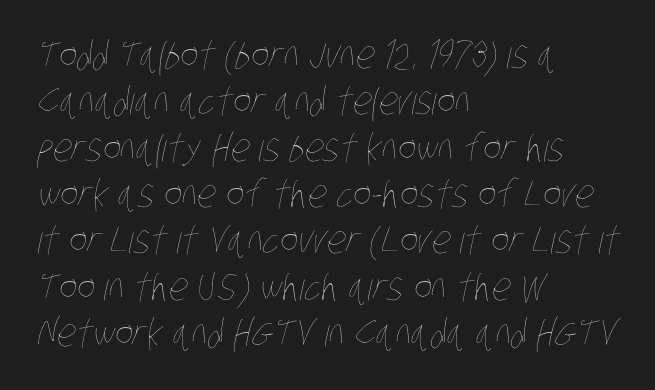
Q: Is the text bold? A: No.
Q: Is the text underlined? A: No.
Q: How is the paragraph aligned? A: Left-aligned.
Q: Is the spacing between letters normal or unusually wide? A: Normal.
Q: Width (condensed, normal, or wide)? A: Condensed.
Q: Stroke contrast? A: Low.
Q: x-height? A: Large.
Q: Monospaced? A: No.
